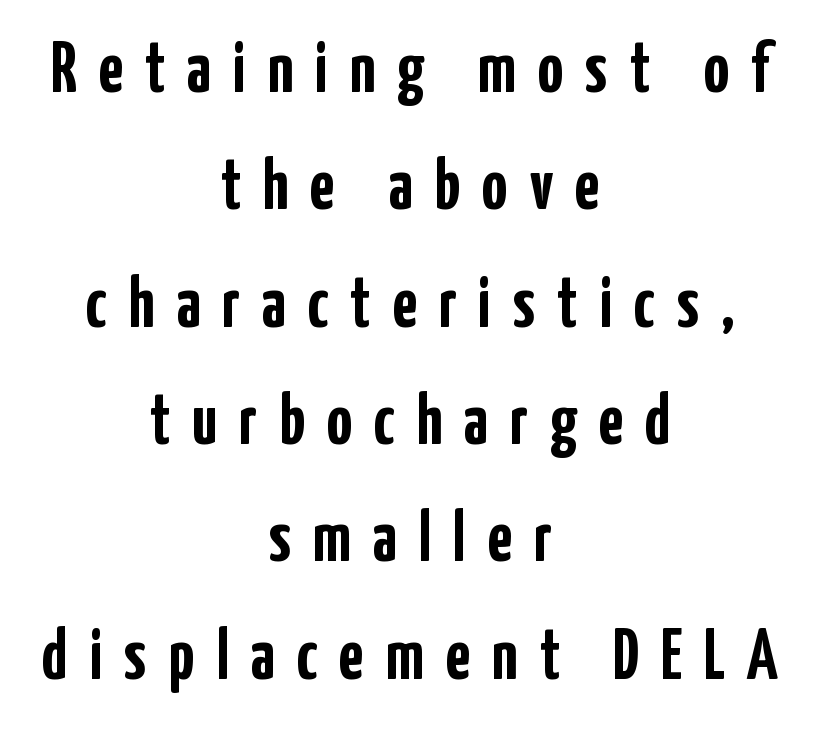
The foot of each line stays bare and open. The typesetter chose a symmetrical, centered arrangement here. This sample uses a sans-serif face. Weight: bold. Leading matches the norm, producing a regular column.
